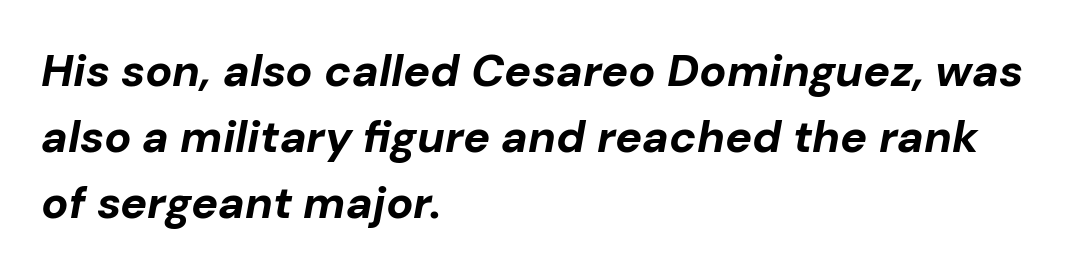
Q: Is the text bold? A: Yes.
Q: Is the text italic (slanted)? A: Yes, it leans right by about 10 degrees.
Q: Is the text underlined? A: No.
Q: How is the paragraph aligned? A: Left-aligned.
Q: Is the spacing between letters normal or unusually wide? A: Normal.
Q: Is the spacing between lines tight, normal or loose? A: Normal.
Q: Width (condensed, normal, or wide)? A: Normal.
Q: Stroke contrast? A: Low.
Q: x-height? A: Medium.
Q: Monospaced? A: No.
